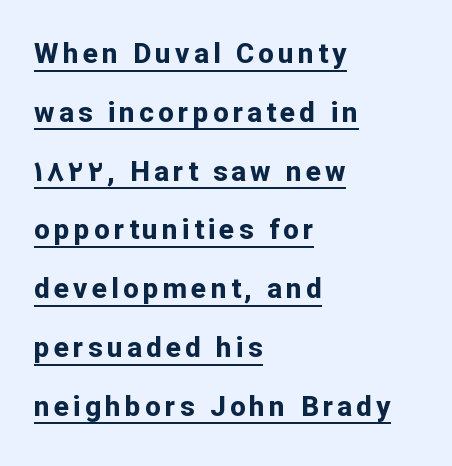
Q: Is the text bold? A: Yes.
Q: Is the text italic (slanted)? A: No, it is upright.
Q: Is the typeface a serif or a sans-serif typeface? A: Sans-serif.
Q: Is the text underlined? A: Yes.
Q: How is the paragraph aligned? A: Left-aligned.
Q: Is the spacing between lines tight, normal or loose? A: Loose.
Q: Width (condensed, normal, or wide)? A: Normal.
Q: Stroke contrast? A: Low.
Q: x-height? A: Medium.
Q: Monospaced? A: No.
